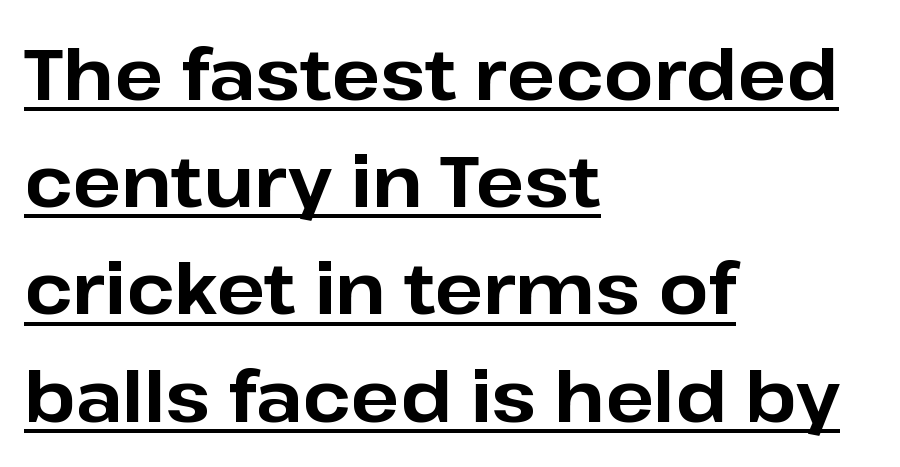
The image shows 71 px bold sans-serif type, upright; set left-aligned, normal line spacing (1.51x), normal letter spacing, underlined; low stroke contrast and a medium x-height.
